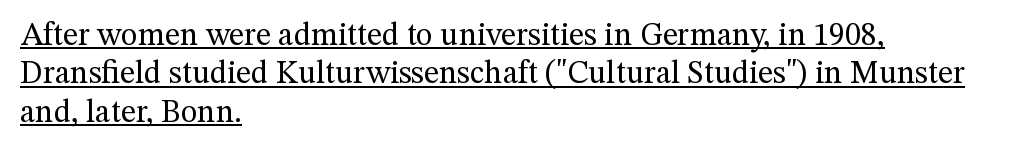
{"serif": "yes", "italic": "no", "bold": "no", "weight": "regular", "width": "normal", "stroke_contrast": "medium", "x_height": "medium", "monospaced": "no", "underline": "yes", "align": "left", "line_spacing_ratio": 1.2, "letter_spacing": "normal", "letter_spacing_em": 0.0, "glyph_px": 32}
